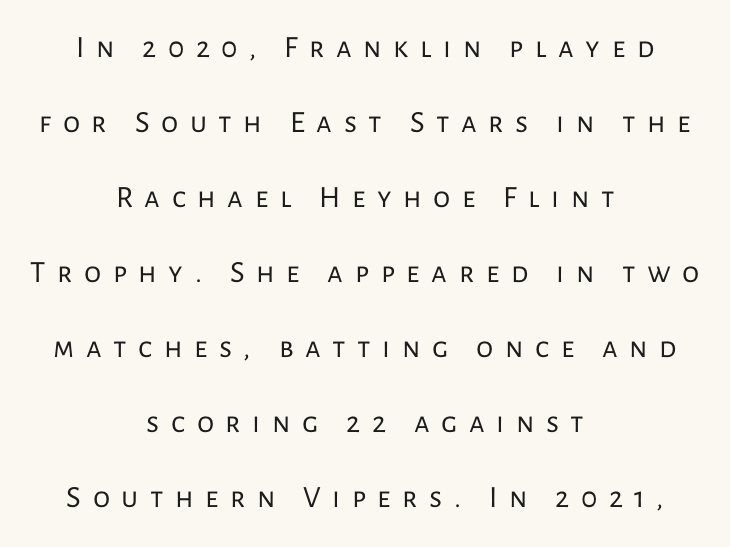
{"serif": "no", "italic": "no", "bold": "no", "weight": "regular", "width": "normal", "stroke_contrast": "low", "x_height": "medium", "monospaced": "no", "underline": "no", "align": "center", "line_spacing": "loose", "line_spacing_ratio": 2.42, "letter_spacing": "wide", "letter_spacing_em": 0.37, "glyph_px": 31}
